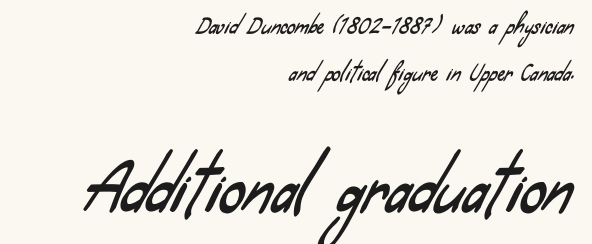
The line-height multiplier appears high, well above default. The lower block of text is set noticeably larger than the block above it. Horizontal alignment here is rightward, an uncommon choice for prose. The letters advance in unequal steps, a hallmark of proportional type.
